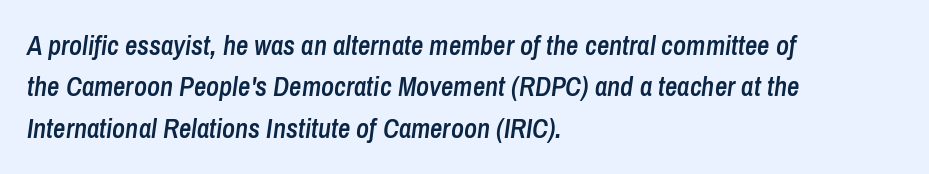
Q: Is the text bold? A: Semi-bold.
Q: Is the text italic (slanted)? A: Yes, it leans right by about 8 degrees.
Q: Is the text underlined? A: No.
Q: How is the paragraph aligned? A: Left-aligned.
Q: Is the spacing between letters normal or unusually wide? A: Normal.
Q: Is the spacing between lines tight, normal or loose? A: Normal.
